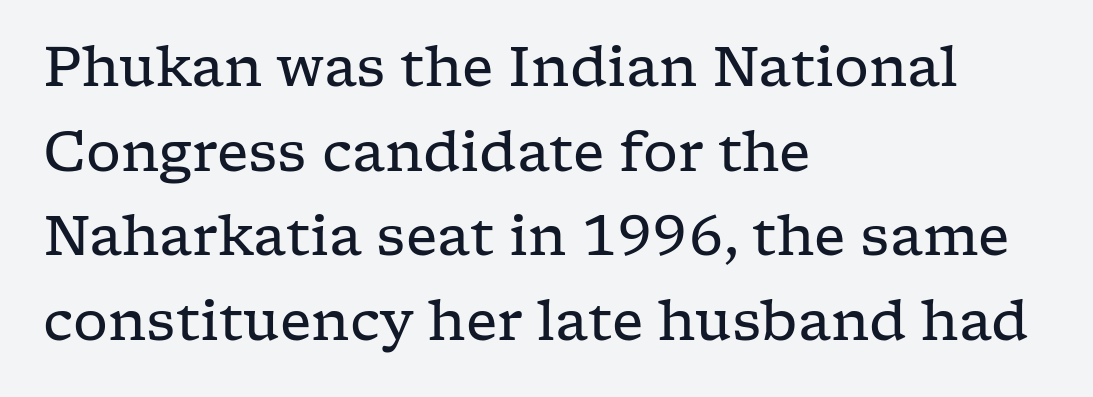
The characters are drawn with everyday or finer stroke widths. Letter spacing: default. This sample uses a serif face. Summary of vertical rhythm: regular, with standard interline spacing. These lines stack with their left ends in a neat column. The space directly below the letters is spotless.
